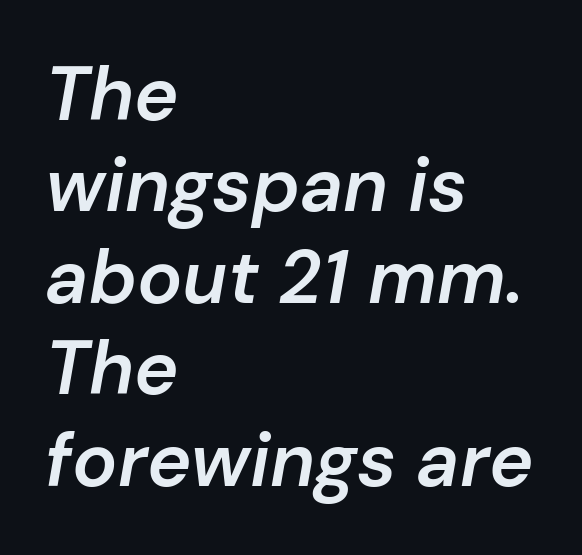
{"italic": "yes", "lean": "right", "slant_degrees": 10, "bold": "semi", "weight": "semibold", "width": "normal", "stroke_contrast": "low", "x_height": "medium", "monospaced": "no", "underline": "no", "align": "left", "line_spacing_ratio": 1.22, "letter_spacing": "normal", "letter_spacing_em": 0.0, "glyph_px": 75}
